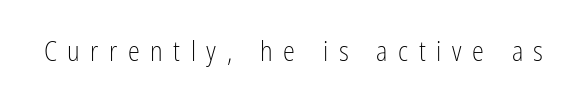
Q: Is the text bold? A: No.
Q: Is the text italic (slanted)? A: No, it is upright.
Q: Is the text underlined? A: No.
Q: Is the spacing between letters normal or unusually wide? A: Unusually wide.
